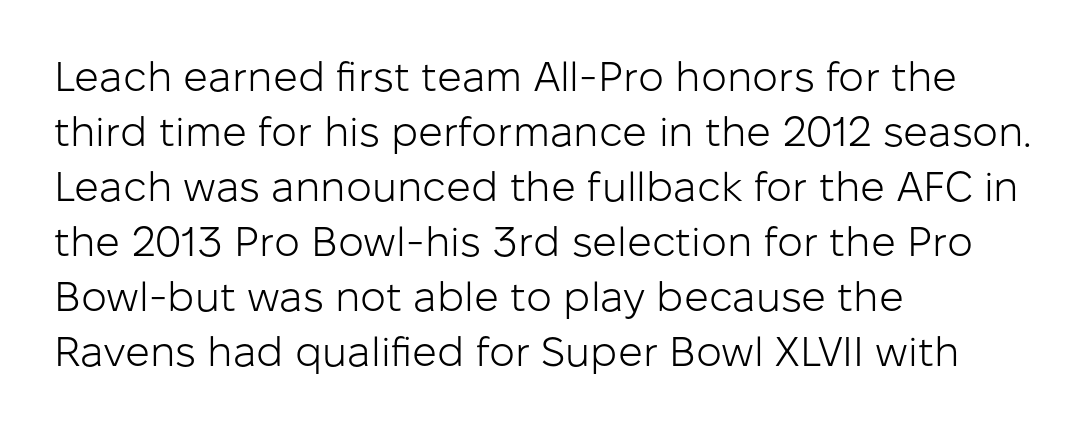
{"serif": "no", "italic": "no", "bold": "no", "weight": "light", "width": "normal", "stroke_contrast": "low", "x_height": "medium", "monospaced": "no", "underline": "no", "align": "left", "line_spacing": "normal", "line_spacing_ratio": 1.34, "letter_spacing": "normal", "letter_spacing_em": 0.0, "glyph_px": 41}
